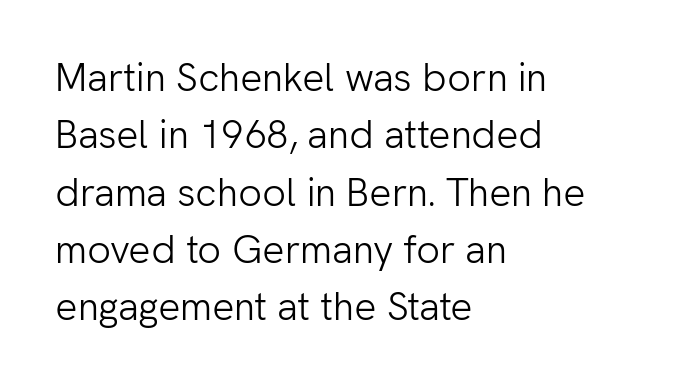
{"serif": "no", "italic": "no", "bold": "no", "weight": "light", "width": "normal", "stroke_contrast": "low", "x_height": "medium", "monospaced": "no", "underline": "no", "align": "left", "line_spacing": "normal", "line_spacing_ratio": 1.47, "letter_spacing": "normal", "letter_spacing_em": 0.0, "glyph_px": 39}
